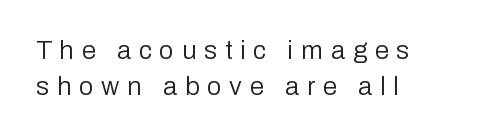
Q: Is the text bold? A: No.
Q: Is the text italic (slanted)? A: No, it is upright.
Q: Is the text underlined? A: No.
Q: How is the paragraph aligned? A: Left-aligned.
Q: Is the spacing between letters normal or unusually wide? A: Unusually wide.
Q: Is the spacing between lines tight, normal or loose? A: Normal.
